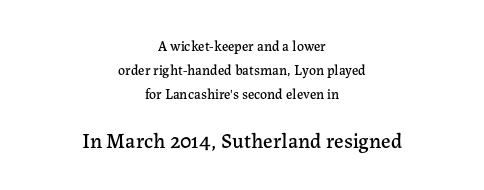
{"italic": "no", "underline": "no", "align": "center", "line_spacing_ratio": 1.73, "letter_spacing": "normal", "letter_spacing_em": 0.0, "larger_block": "second", "size_ratio": 1.5, "glyph_px": 21}
